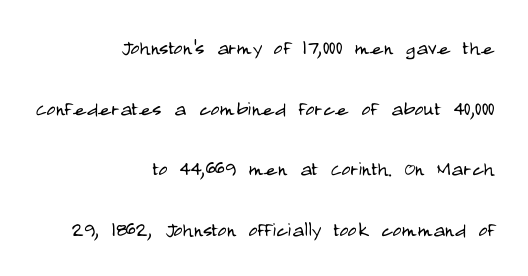
The image shows 25 px text type, upright; set right-aligned, loose line spacing (2.43x), normal letter spacing, not underlined.
